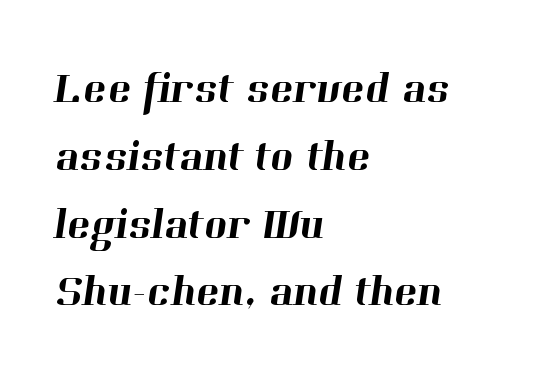
The image shows 44 px serif type; set left-aligned, normal line spacing (1.54x), normal letter spacing, not underlined; high stroke contrast and a medium x-height.
